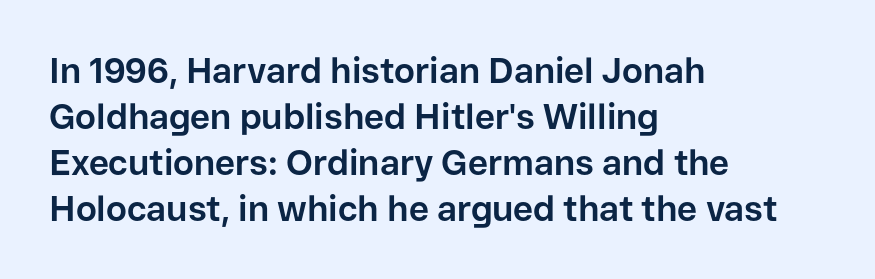
{"serif": "no", "italic": "no", "bold": "yes", "weight": "bold", "width": "normal", "stroke_contrast": "low", "x_height": "medium", "monospaced": "no", "underline": "no", "align": "left", "line_spacing": "normal", "line_spacing_ratio": 1.31, "letter_spacing": "normal", "letter_spacing_em": 0.0, "glyph_px": 35}
